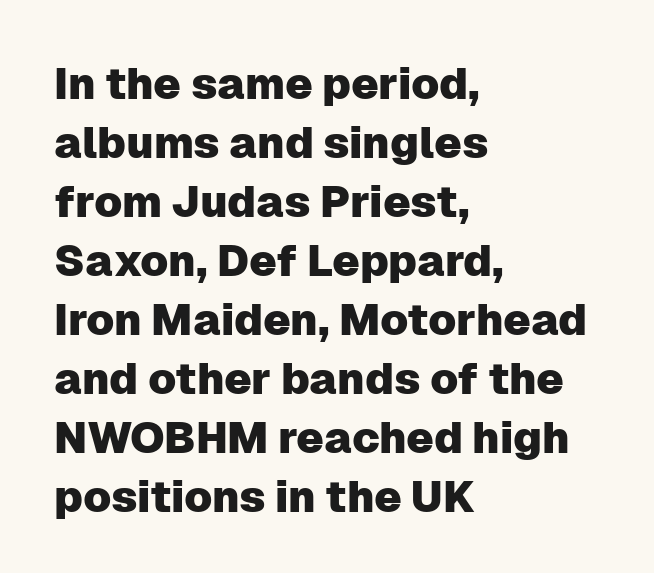
The image shows 44 px sans-serif type, upright; set left-aligned, normal line spacing (1.34x), normal letter spacing, not underlined; low stroke contrast and a medium x-height.
